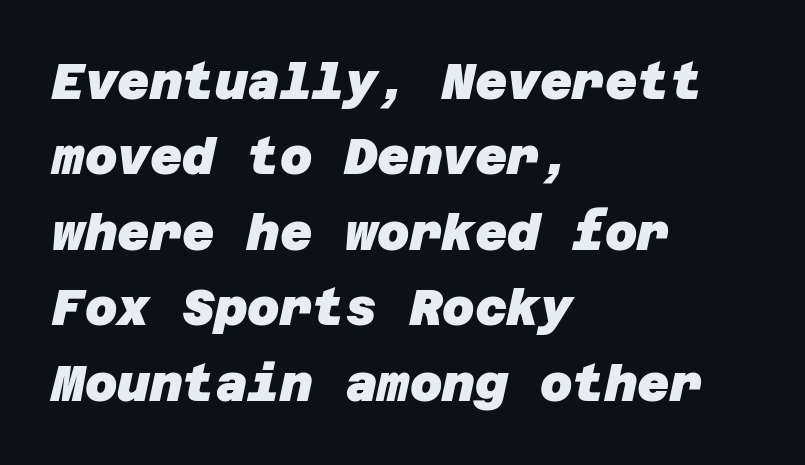
Q: Is the text bold? A: Yes.
Q: Is the typeface a serif or a sans-serif typeface? A: Sans-serif.
Q: Is the text underlined? A: No.
Q: How is the paragraph aligned? A: Left-aligned.
Q: Is the spacing between letters normal or unusually wide? A: Normal.
Q: Is the spacing between lines tight, normal or loose? A: Normal.
Q: Width (condensed, normal, or wide)? A: Normal.
Q: Stroke contrast? A: Low.
Q: x-height? A: Large.
